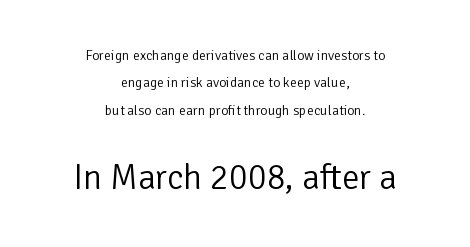
Q: Is the text bold? A: No.
Q: Is the text italic (slanted)? A: No, it is upright.
Q: Is the typeface a serif or a sans-serif typeface? A: Sans-serif.
Q: Is the text underlined? A: No.
Q: How is the paragraph aligned? A: Centered.
Q: Is the spacing between letters normal or unusually wide? A: Normal.
Q: Is the spacing between lines tight, normal or loose? A: Loose.
Q: Which block of text is set in a larger size, the first (top) or the second (bottom)? A: The second (bottom) one.
Q: Width (condensed, normal, or wide)? A: Normal.
Q: Stroke contrast? A: Low.
Q: x-height? A: Medium.
Q: Monospaced? A: No.
